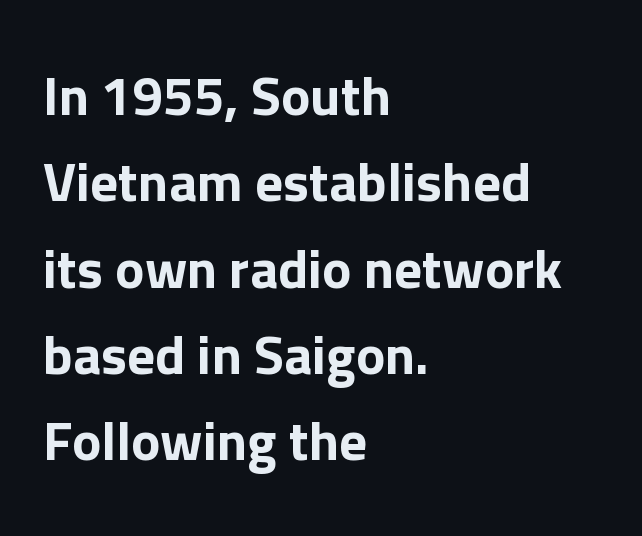
Q: Is the text italic (slanted)? A: No, it is upright.
Q: Is the typeface a serif or a sans-serif typeface? A: Sans-serif.
Q: Is the text underlined? A: No.
Q: How is the paragraph aligned? A: Left-aligned.
Q: Is the spacing between letters normal or unusually wide? A: Normal.
Q: Is the spacing between lines tight, normal or loose? A: Normal.
Q: Width (condensed, normal, or wide)? A: Normal.
Q: Stroke contrast? A: Low.
Q: x-height? A: Medium.
Q: Monospaced? A: No.
